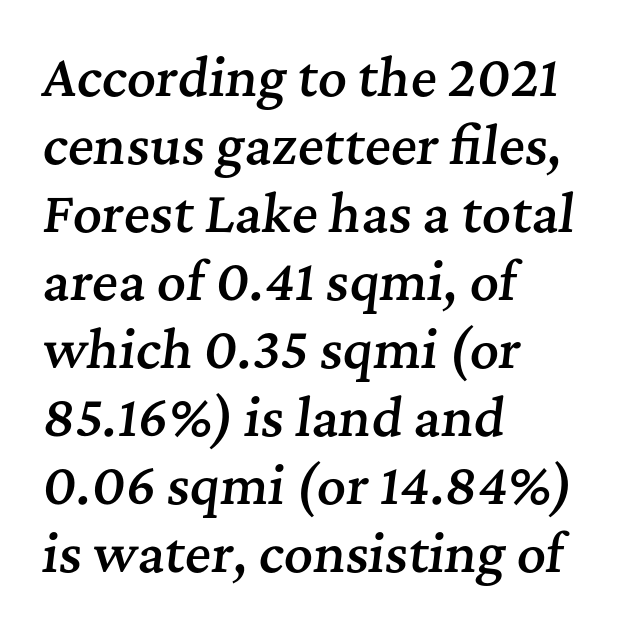
Q: Is the text bold? A: Semi-bold.
Q: Is the text italic (slanted)? A: Yes, it leans right by about 7 degrees.
Q: Is the typeface a serif or a sans-serif typeface? A: Serif.
Q: Is the text underlined? A: No.
Q: How is the paragraph aligned? A: Left-aligned.
Q: Is the spacing between letters normal or unusually wide? A: Normal.
Q: Is the spacing between lines tight, normal or loose? A: Normal.
Q: Width (condensed, normal, or wide)? A: Normal.
Q: Stroke contrast? A: Medium.
Q: x-height? A: Medium.
Q: Monospaced? A: No.
